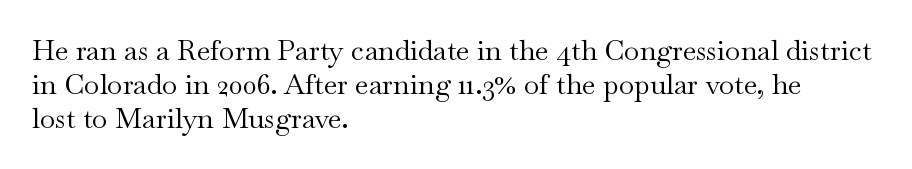
{"serif": "yes", "italic": "no", "bold": "no", "weight": "regular", "width": "wide", "stroke_contrast": "medium", "x_height": "small", "monospaced": "no", "underline": "no", "align": "left", "line_spacing_ratio": 1.21, "letter_spacing": "normal", "letter_spacing_em": 0.0, "glyph_px": 28}
